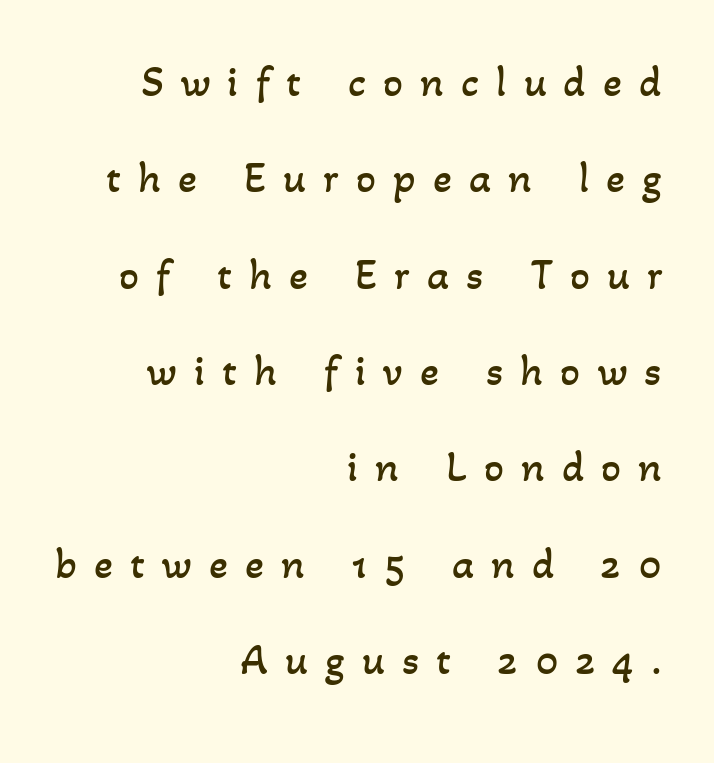
Q: Is the text bold? A: No.
Q: Is the text underlined? A: No.
Q: How is the paragraph aligned? A: Right-aligned.
Q: Is the spacing between letters normal or unusually wide? A: Unusually wide.
Q: Is the spacing between lines tight, normal or loose? A: Loose.
Q: Width (condensed, normal, or wide)? A: Normal.
Q: Stroke contrast? A: Low.
Q: x-height? A: Small.
Q: Monospaced? A: No.
